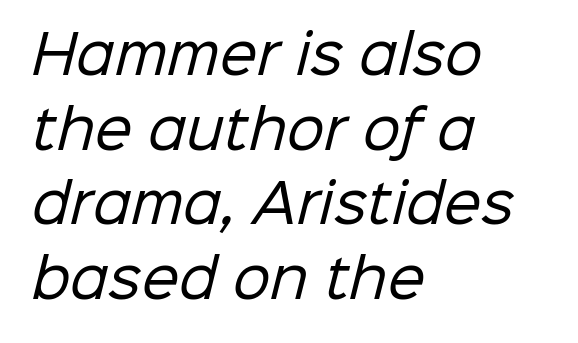
Spacing verdict: proportional, widths tailored to each character. The baseline area is clear. Left-aligned paragraph, ragged on the right. This block has exactly the height ordinary leading produces. The rendering keeps characters at their native spacing. No letter is thick-stroked: the sample isn't bold.
